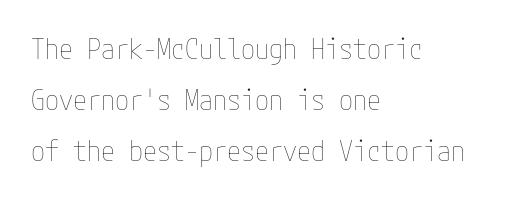
Bare-footed words on every line. Teacher's note: observe the even left margin — that is flush-left alignment. The line texture is even and compact thanks to regular tracking. Designer's note — italics off, roman on. Bold? No — there's no thickening of the strokes.
